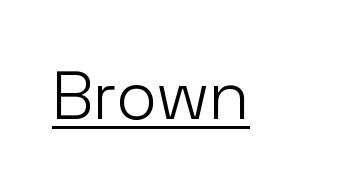
Q: Is the text bold? A: No.
Q: Is the text italic (slanted)? A: No, it is upright.
Q: Is the typeface a serif or a sans-serif typeface? A: Sans-serif.
Q: Is the text underlined? A: Yes.
Q: Is the spacing between letters normal or unusually wide? A: Normal.
Q: Width (condensed, normal, or wide)? A: Normal.
Q: Stroke contrast? A: Low.
Q: x-height? A: Medium.
Q: Monospaced? A: No.
